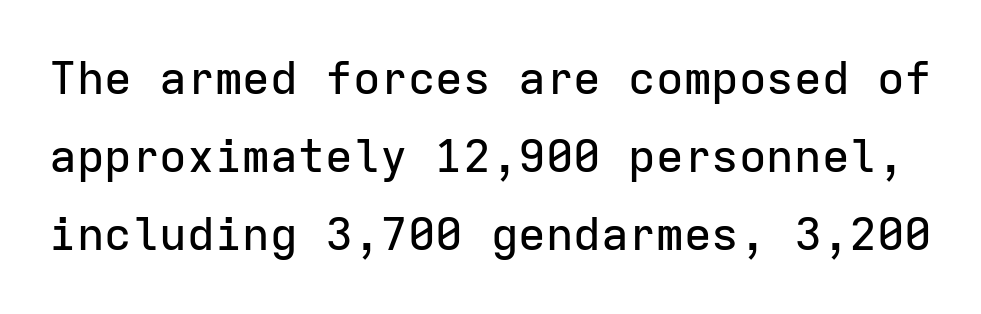
Type without underlining. A typesetter would label this face a sans. Spacing verdict: monospaced, one width for all characters. This is roman type, the default non-slanted kind.
